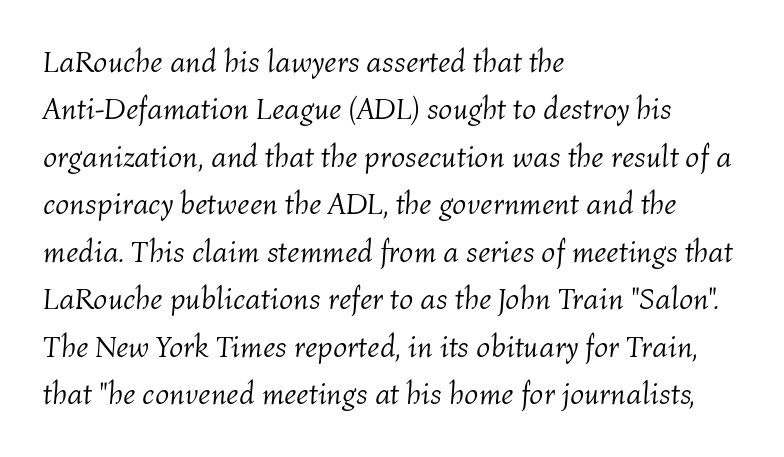
Q: Is the text bold? A: No.
Q: Is the text italic (slanted)? A: Yes, it leans right by about 4 degrees.
Q: Is the text underlined? A: No.
Q: How is the paragraph aligned? A: Left-aligned.
Q: Is the spacing between letters normal or unusually wide? A: Normal.
Q: Is the spacing between lines tight, normal or loose? A: Normal.
Q: Width (condensed, normal, or wide)? A: Normal.
Q: Stroke contrast? A: Medium.
Q: x-height? A: Medium.
Q: Monospaced? A: No.
